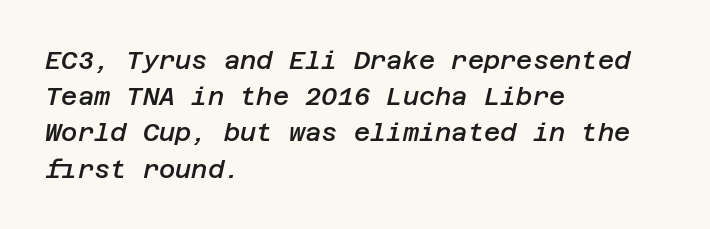
Q: Is the text bold? A: Semi-bold.
Q: Is the text italic (slanted)? A: Yes, it leans right by about 12 degrees.
Q: Is the text underlined? A: No.
Q: How is the paragraph aligned? A: Left-aligned.
Q: Is the spacing between letters normal or unusually wide? A: Normal.
Q: Is the spacing between lines tight, normal or loose? A: Normal.
